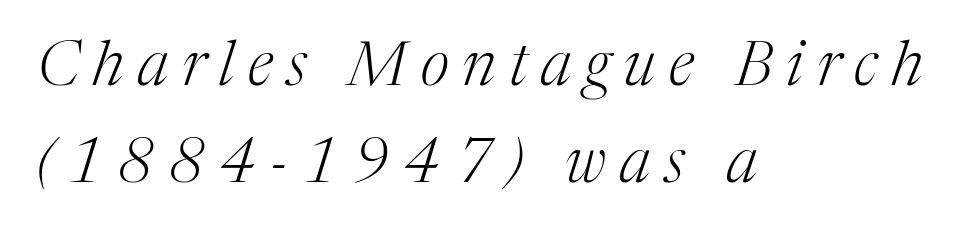
Nothing heavy about these letters — not bold at all. These lines stack with their left ends in a neat column. The passage shown leans; its letterforms are oblique. Baseline-to-baseline distance is the conventional proportion of letter height. The face used here is seriffed, in the tradition of book romans. The string is rendered with underlining switched off.
